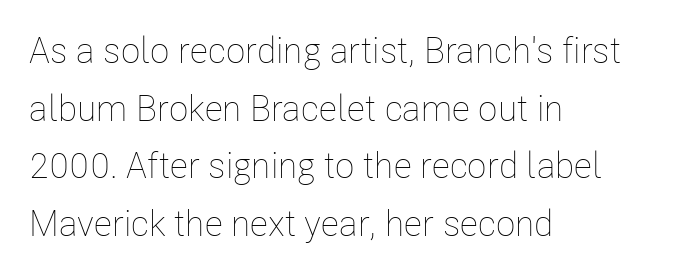
The image shows 36 px thin, condensed type, upright; set left-aligned, normal line spacing (1.6x), normal letter spacing, not underlined; low stroke contrast and a medium x-height.
